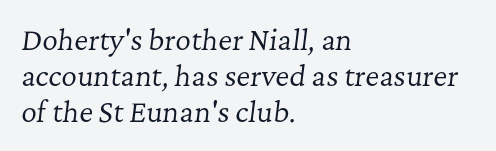
{"italic": "yes", "lean": "right", "slant_degrees": 7, "bold": "no", "underline": "no", "align": "left", "line_spacing": "normal", "line_spacing_ratio": 1.34, "letter_spacing": "normal", "letter_spacing_em": 0.0, "glyph_px": 27}
